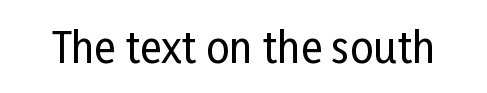
Q: Is the text italic (slanted)? A: No, it is upright.
Q: Is the typeface a serif or a sans-serif typeface? A: Sans-serif.
Q: Is the text underlined? A: No.
Q: Is the spacing between letters normal or unusually wide? A: Normal.
Q: Width (condensed, normal, or wide)? A: Condensed.
Q: Stroke contrast? A: Low.
Q: x-height? A: Medium.
Q: Monospaced? A: No.
